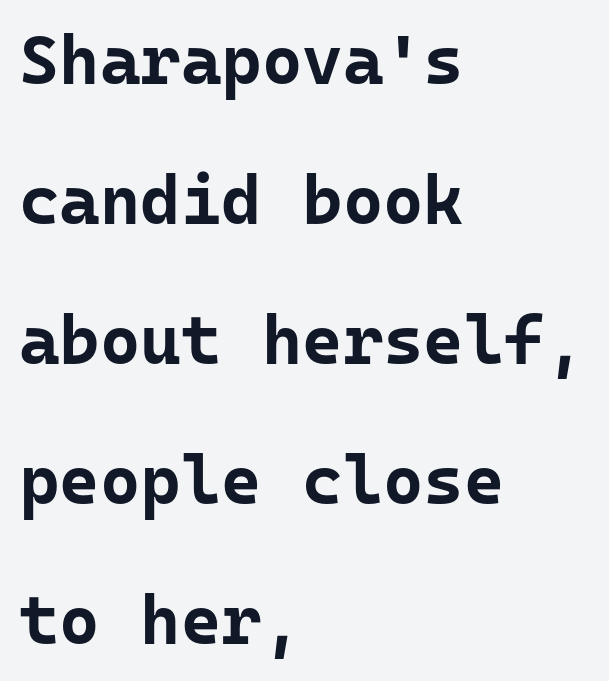
Do the characters align in a grid? Yes, the font is monospaced. A clean baseline with only descenders dipping below it. Typographic density is high because the face is bold. Unlike italic type, these characters show no tilt at all.
